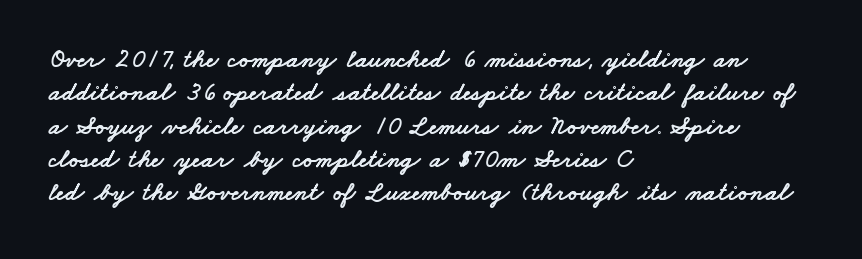
The image shows 26 px text type; set left-aligned, normal line spacing (1.28x), normal letter spacing, not underlined.
